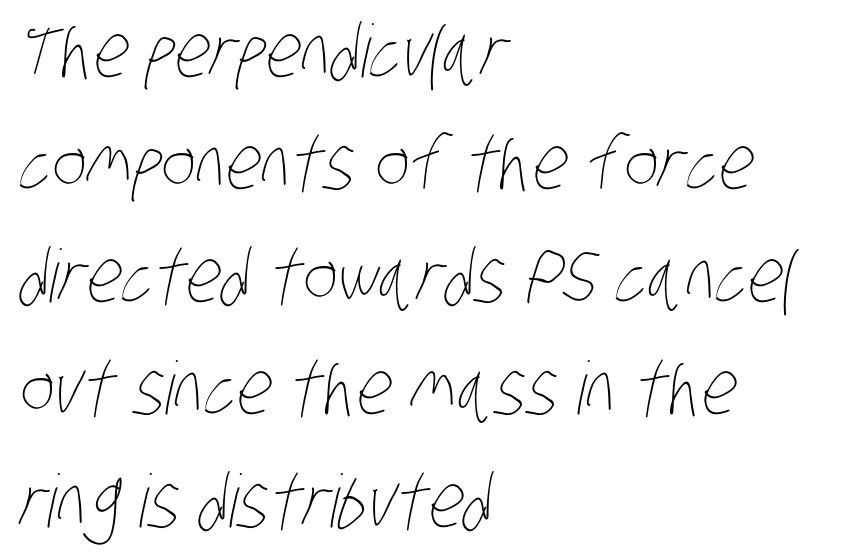
Plain, unruled lines of type. Leading: standard. Weight: not bold — regular or lighter. Do the characters align in a grid? No, the font is proportional.
